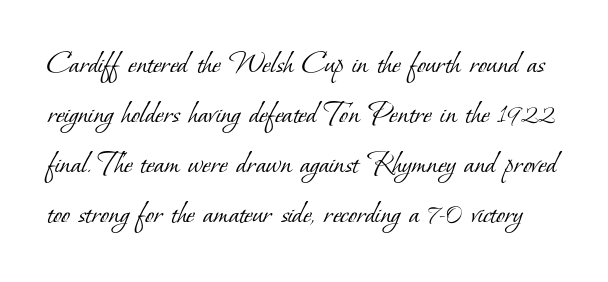
{"serif": "yes", "bold": "no", "weight": "light", "width": "normal", "stroke_contrast": "low", "x_height": "small", "monospaced": "no", "underline": "no", "line_spacing": "normal", "line_spacing_ratio": 1.56, "letter_spacing": "normal", "letter_spacing_em": 0.0, "glyph_px": 32}
